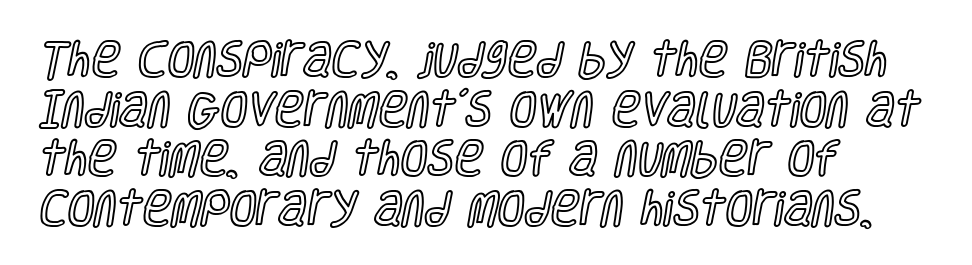
The horizontal fit of the characters is conventional and even. Glance below the letters and you will spot only blank space. Each letter keeps its own natural width here, so spacing adapts to shape.
